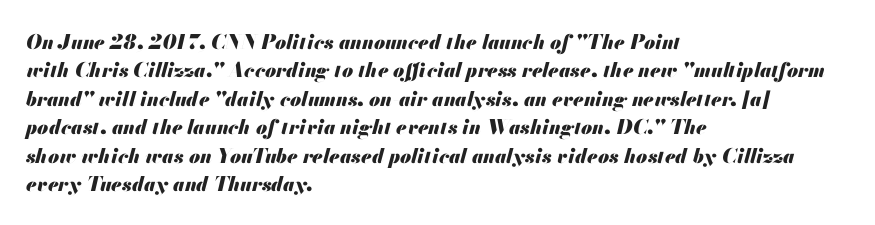
The image shows 20 px bold type, italic (leaning right); set left-aligned, normal line spacing (1.42x), normal letter spacing, not underlined.
